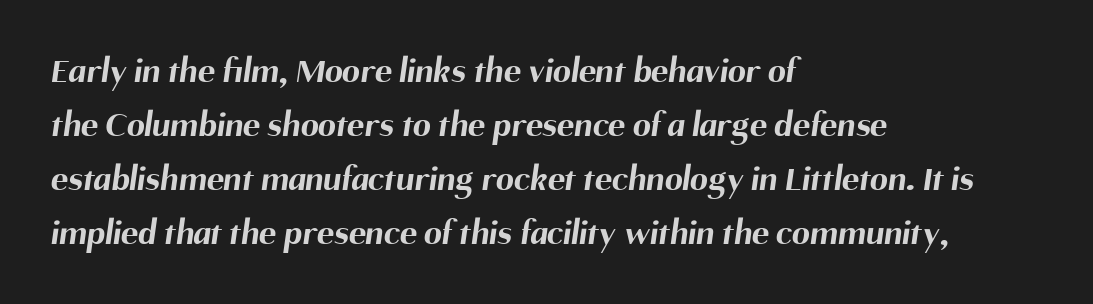
{"serif": "no", "bold": "yes", "weight": "bold", "width": "normal", "stroke_contrast": "medium", "x_height": "medium", "monospaced": "no", "underline": "no", "align": "left", "line_spacing": "normal", "line_spacing_ratio": 1.5, "letter_spacing": "normal", "letter_spacing_em": 0.0, "glyph_px": 36}
